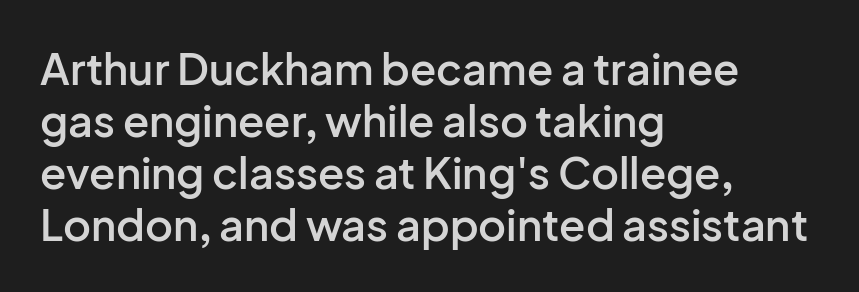
{"serif": "no", "italic": "no", "bold": "semi", "weight": "semibold", "width": "normal", "stroke_contrast": "low", "x_height": "medium", "monospaced": "no", "underline": "no", "align": "left", "line_spacing_ratio": 1.21, "letter_spacing": "normal", "letter_spacing_em": 0.0, "glyph_px": 43}
